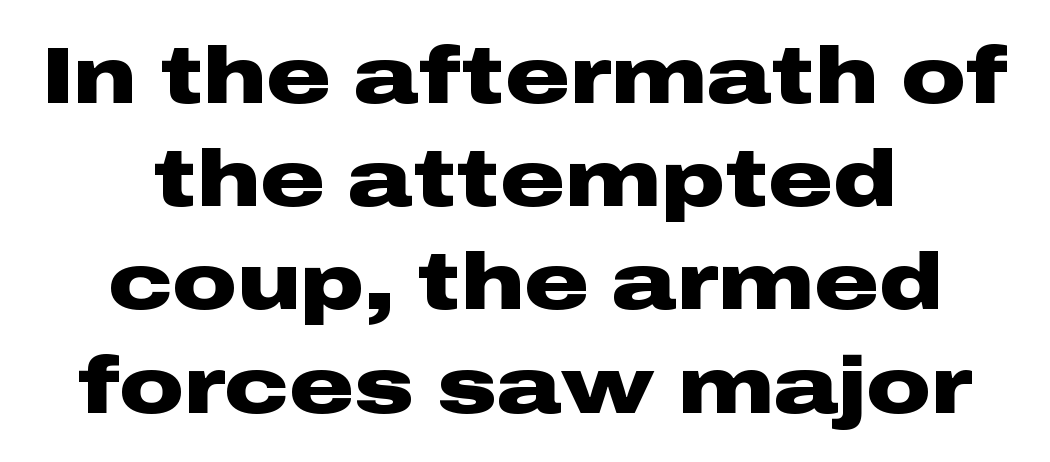
The image shows 80 px heavy, wide sans-serif type, upright; set centered, normal line spacing (1.29x), normal letter spacing, not underlined; low stroke contrast and a medium x-height.
